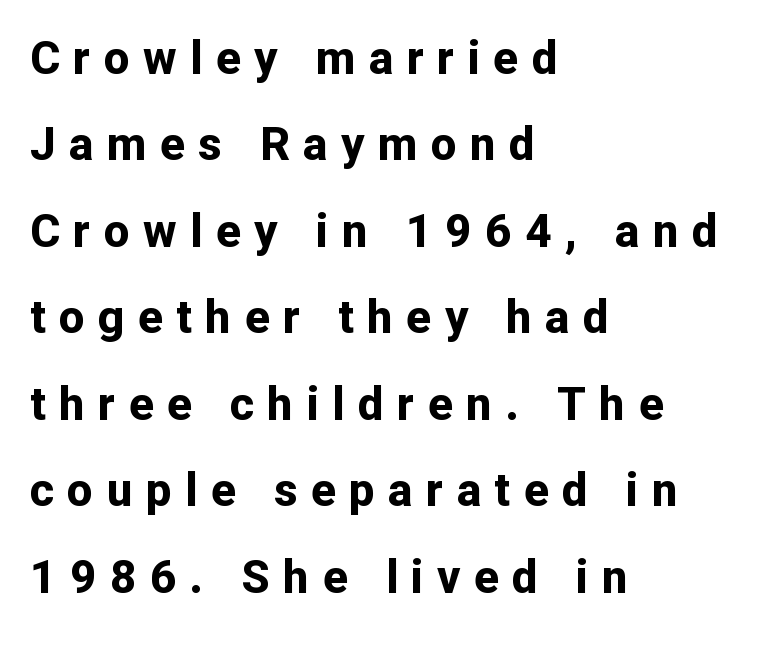
Q: Is the text bold? A: Yes.
Q: Is the text italic (slanted)? A: No, it is upright.
Q: Is the typeface a serif or a sans-serif typeface? A: Sans-serif.
Q: Is the text underlined? A: No.
Q: How is the paragraph aligned? A: Left-aligned.
Q: Is the spacing between letters normal or unusually wide? A: Unusually wide.
Q: Width (condensed, normal, or wide)? A: Normal.
Q: Stroke contrast? A: Low.
Q: x-height? A: Medium.
Q: Monospaced? A: No.
